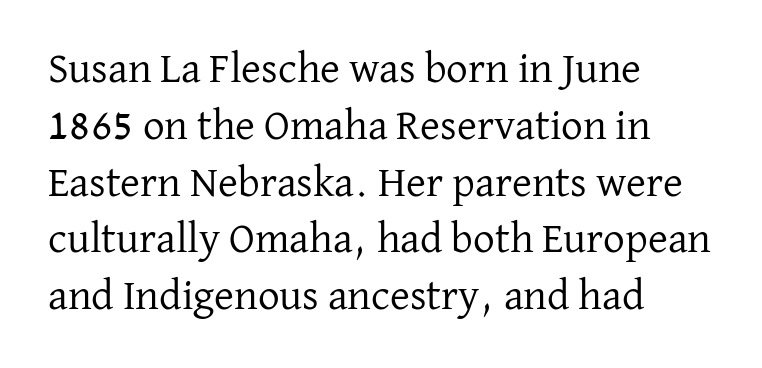
The image shows 43 px regular-weight serif type, upright; set left-aligned, normal line spacing (1.32x), normal letter spacing, not underlined; low stroke contrast and a medium x-height.
